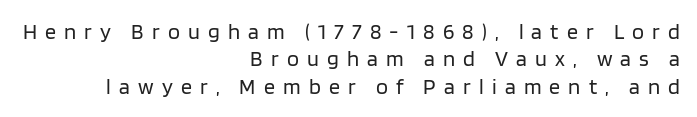
The image shows 22 px text type, upright; set right-aligned, normal line spacing (1.25x), unusually wide letter spacing (+0.37 em), not underlined.
